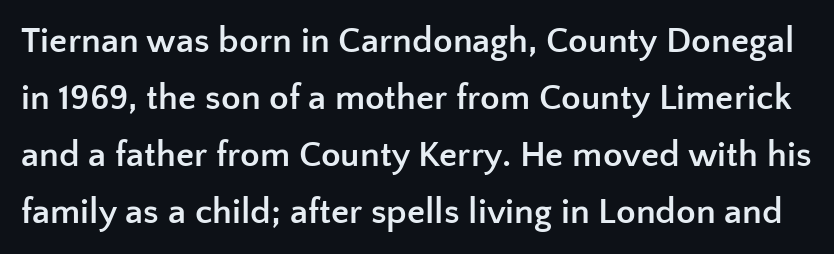
{"serif": "no", "italic": "no", "bold": "yes", "weight": "semibold", "width": "normal", "stroke_contrast": "low", "x_height": "medium", "monospaced": "no", "underline": "no", "line_spacing": "normal", "line_spacing_ratio": 1.58, "letter_spacing": "normal", "letter_spacing_em": 0.0, "glyph_px": 36}
